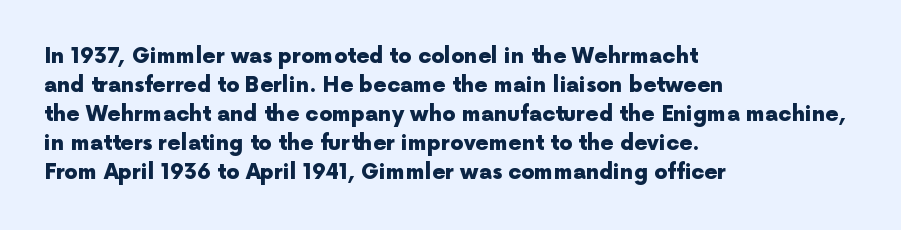
Q: Is the text bold? A: Yes.
Q: Is the text italic (slanted)? A: No, it is upright.
Q: Is the text underlined? A: No.
Q: How is the paragraph aligned? A: Left-aligned.
Q: Is the spacing between letters normal or unusually wide? A: Normal.
Q: Is the spacing between lines tight, normal or loose? A: Normal.
